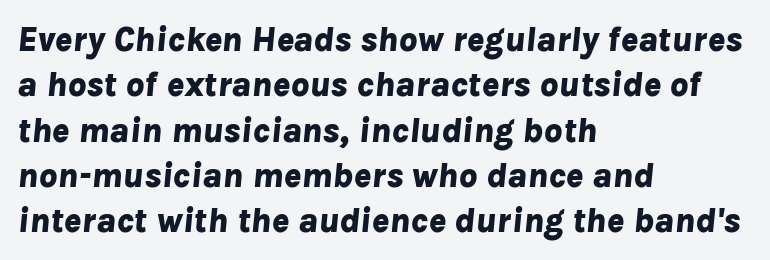
Whoever set this chose a conventional vertical rhythm. Here the designer chose a conventional face with non-uniform glyph widths. This sample uses plain, unmodified letter spacing. These lines are set flush left with a ragged right edge. The glyphs have the mass of a bold cut.
